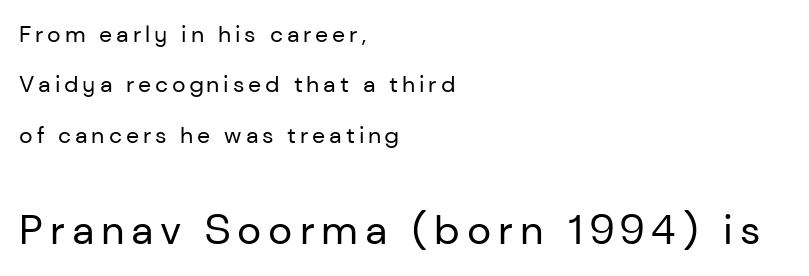
Q: Is the text bold? A: No.
Q: Is the text italic (slanted)? A: No, it is upright.
Q: Is the typeface a serif or a sans-serif typeface? A: Sans-serif.
Q: Is the text underlined? A: No.
Q: How is the paragraph aligned? A: Left-aligned.
Q: Is the spacing between lines tight, normal or loose? A: Loose.
Q: Which block of text is set in a larger size, the first (top) or the second (bottom)? A: The second (bottom) one.
Q: Width (condensed, normal, or wide)? A: Normal.
Q: Stroke contrast? A: Low.
Q: x-height? A: Medium.
Q: Monospaced? A: No.
